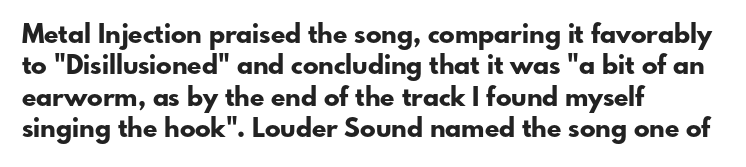
Q: Is the text bold? A: Yes.
Q: Is the text italic (slanted)? A: No, it is upright.
Q: Is the text underlined? A: No.
Q: How is the paragraph aligned? A: Left-aligned.
Q: Is the spacing between letters normal or unusually wide? A: Normal.
